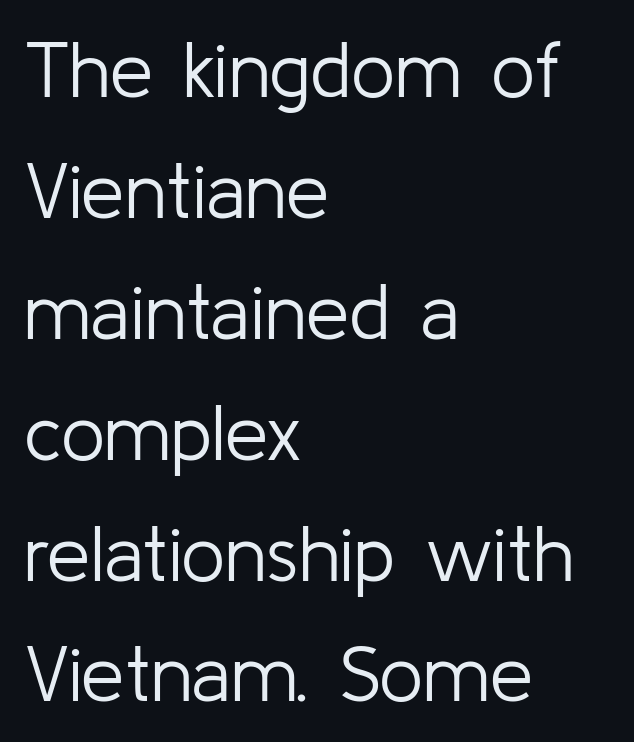
No letter is thick-stroked: the sample isn't bold. Evenly set lines give the paragraph a standard silhouette. The paragraph shown leans on its left margin. The space beneath each line is pristine and unruled. Designer's note — italics off, roman on. Standard letterfit; no display-style spreading of the glyphs.
